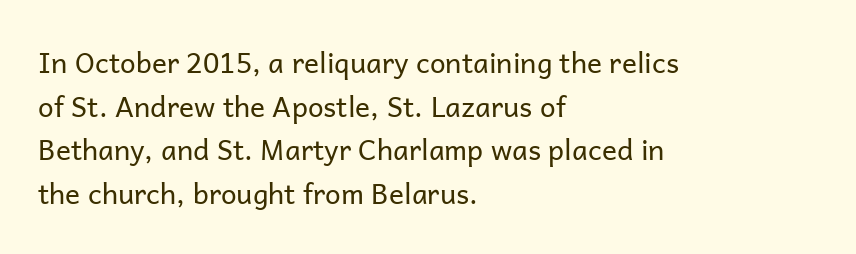
The horizontal fit of the characters is conventional and even. Is the block centered? No — it sits flush against the left margin. Do the letters lean? They stand straight. Honestly, the row spacing looks completely unremarkable. Just letters on the line, the space beneath them empty. These glyphs show unthickened strokes, regular width or finer.
